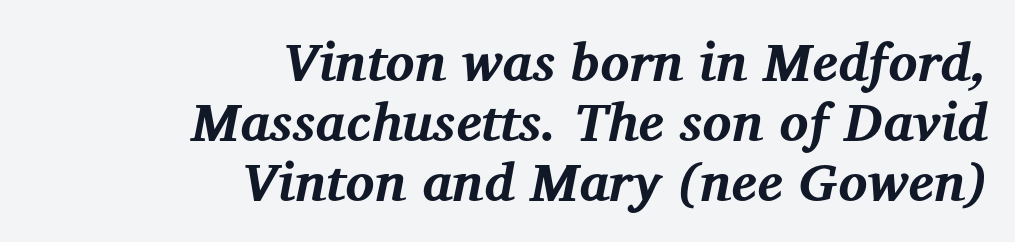
Q: Is the text bold? A: Yes.
Q: Is the text italic (slanted)? A: Yes, it leans right by about 12 degrees.
Q: Is the typeface a serif or a sans-serif typeface? A: Serif.
Q: Is the text underlined? A: No.
Q: How is the paragraph aligned? A: Right-aligned.
Q: Is the spacing between letters normal or unusually wide? A: Normal.
Q: Is the spacing between lines tight, normal or loose? A: Tight.
Q: Width (condensed, normal, or wide)? A: Normal.
Q: Stroke contrast? A: Medium.
Q: x-height? A: Medium.
Q: Monospaced? A: No.
